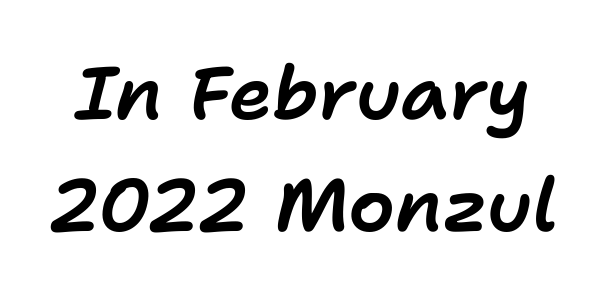
The image shows 74 px text type, italic (leaning right); set normal line spacing (1.52x), normal letter spacing, not underlined; low stroke contrast and a medium x-height.
